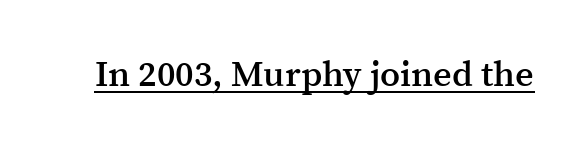
{"serif": "yes", "italic": "no", "bold": "semi", "weight": "semibold", "width": "normal", "stroke_contrast": "medium", "x_height": "medium", "monospaced": "no", "underline": "yes", "letter_spacing": "normal", "letter_spacing_em": 0.0, "glyph_px": 36}
